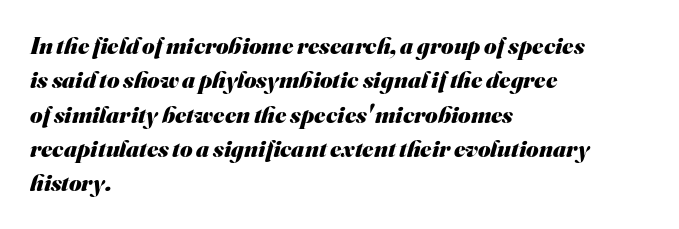
{"bold": "yes", "underline": "no", "align": "left", "line_spacing": "normal", "line_spacing_ratio": 1.43, "letter_spacing": "normal", "letter_spacing_em": 0.0, "glyph_px": 24}
